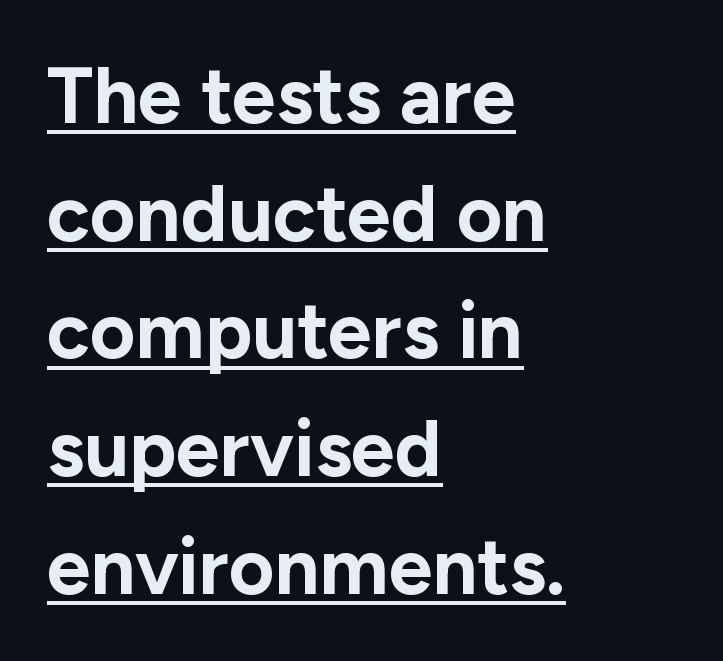
Compared with undecorated copy, this sample adds a rule below the words. These lines were composed using upright roman letters. These lines are composed in type without serifs. Weight check: bold — yes, fully. Note the varied advance widths — an 'i' is clearly narrower than an 'm'. The tracking reads as untouched default to a designer's eye.
